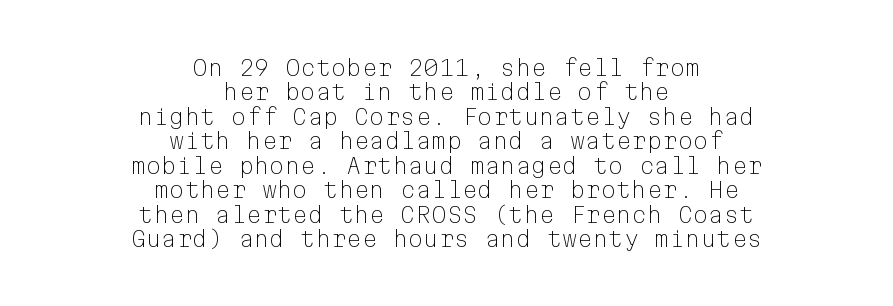
Where is the straight margin? There isn't one; the lines are centered. No extra ink here — the face is not bold. Tall strokes in this sample are plumb rather than angled. Whoever set this chose condensed vertical rhythm over breathing room. Standard letterfit; no display-style spreading of the glyphs.
